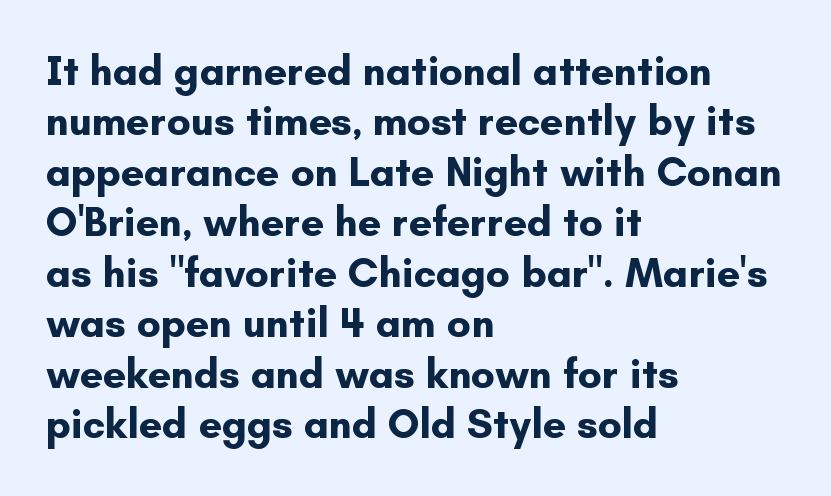
The image shows 41 px bold sans-serif type, upright; set left-aligned, line spacing 1.23x, normal letter spacing, not underlined; low stroke contrast and a small x-height.
